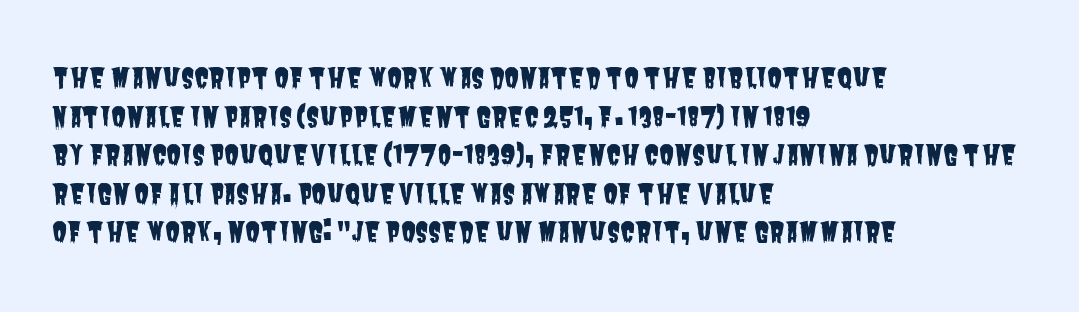
The image shows 27 px text type; set left-aligned, normal line spacing (1.43x), normal letter spacing, not underlined.
